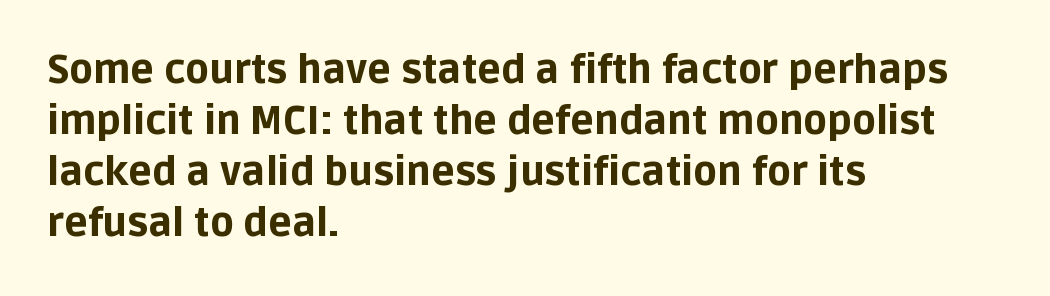
Is the letter spacing exaggerated? No — it looks like the ordinary default. The font's upright variant was chosen for this text. Horizontal alignment here is leftward, the default for most running prose. Looks like regular typesetting: each glyph gets only the width it needs. Weight: bold.
